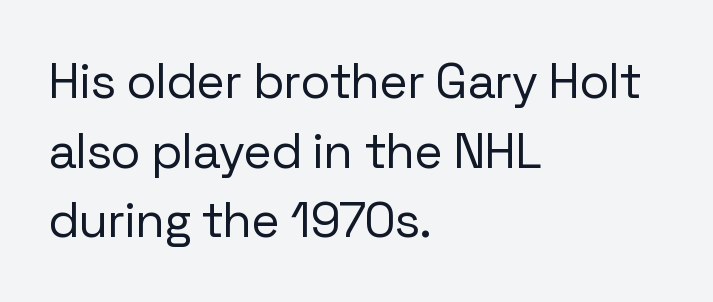
{"serif": "no", "italic": "no", "bold": "no", "weight": "regular", "width": "normal", "stroke_contrast": "low", "x_height": "medium", "monospaced": "no", "underline": "no", "align": "left", "line_spacing": "normal", "line_spacing_ratio": 1.42, "letter_spacing": "normal", "letter_spacing_em": 0.0, "glyph_px": 49}
